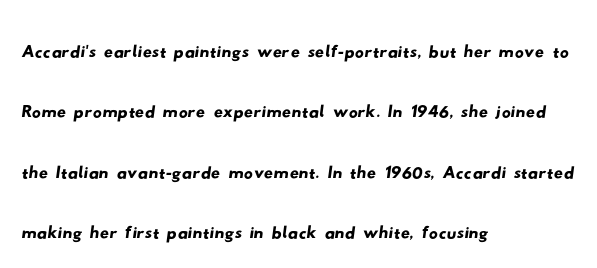
The image shows 45 px wide sans-serif type; set left-aligned, normal line spacing (1.34x), normal letter spacing, not underlined; low stroke contrast and a small x-height.
